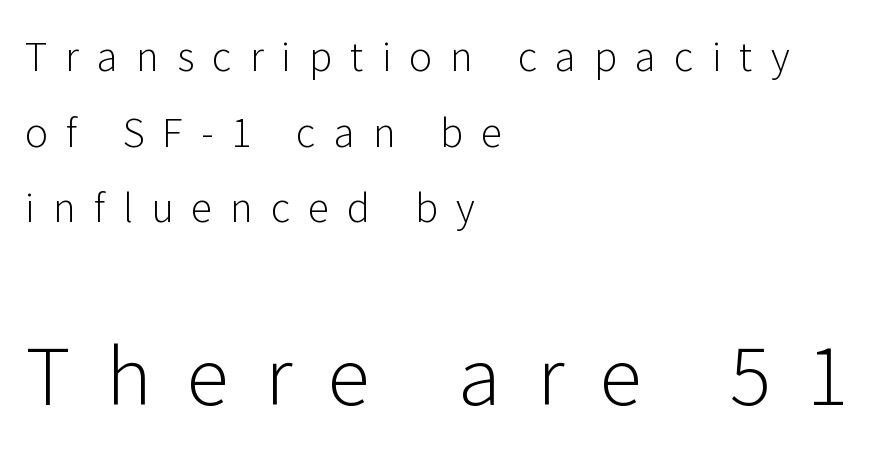
The image shows 78 px light sans-serif type, upright; set left-aligned, loose line spacing (1.94x), unusually wide letter spacing (+0.46 em), not underlined; the second (bottom) block is 2.0x larger; low stroke contrast and a medium x-height.
